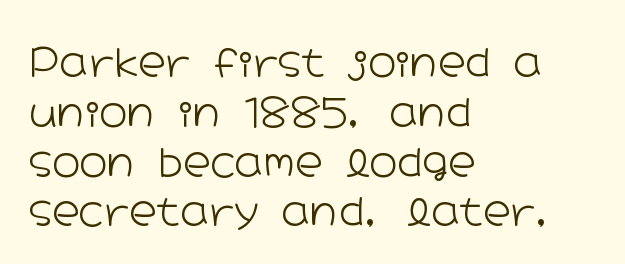
In terms of posture, this sample is upright. No chunkiness to these letters — they're not bold. The passage shown is not underscored anywhere. Teacher's note: observe the even left margin — that is flush-left alignment.
